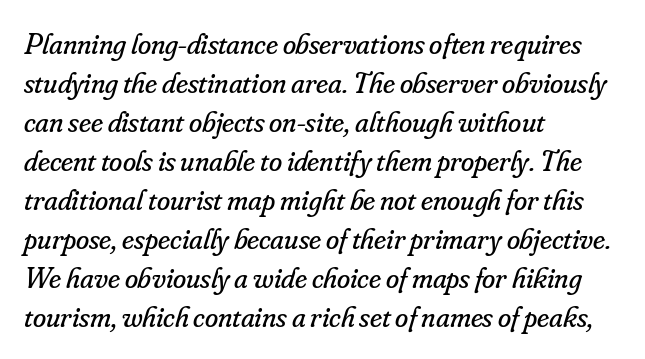
The image shows 30 px regular-weight serif type, italic (leaning right); set left-aligned, normal line spacing (1.3x), normal letter spacing, not underlined; low stroke contrast and a small x-height.
